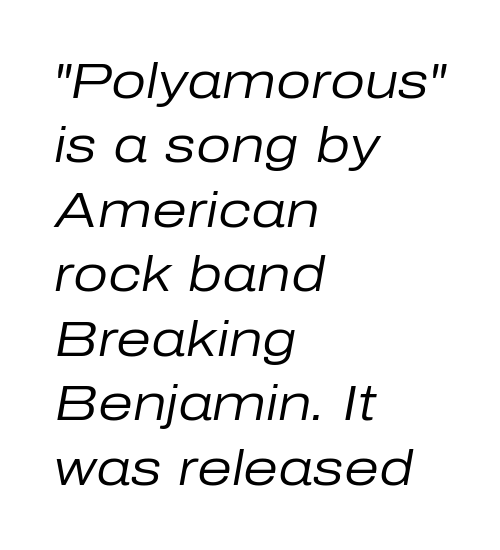
{"italic": "yes", "lean": "right", "slant_degrees": 10, "bold": "no", "weight": "regular", "width": "normal", "stroke_contrast": "low", "x_height": "medium", "monospaced": "no", "underline": "no", "align": "left", "line_spacing": "normal", "line_spacing_ratio": 1.29, "letter_spacing": "normal", "letter_spacing_em": 0.0, "glyph_px": 50}
